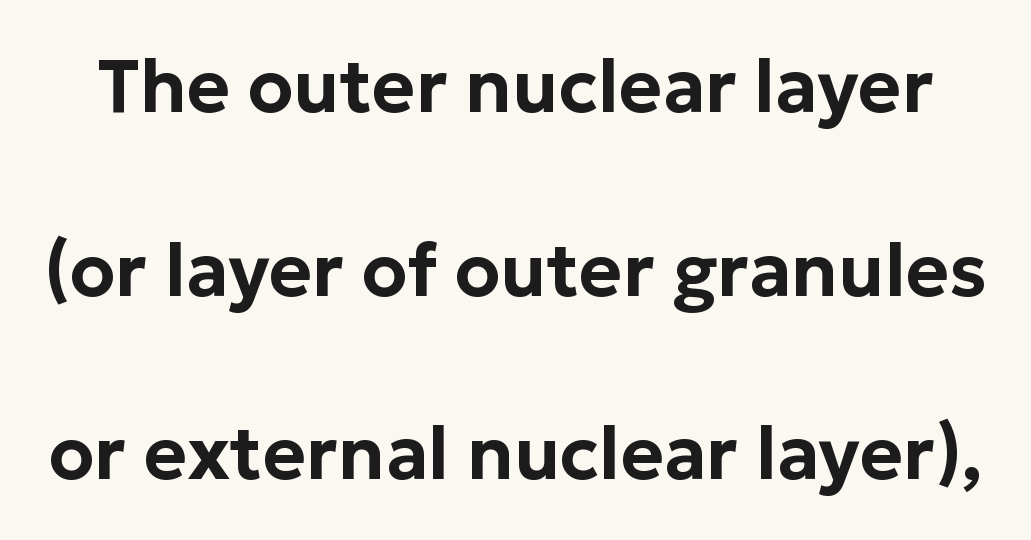
Q: Is the text italic (slanted)? A: No, it is upright.
Q: Is the typeface a serif or a sans-serif typeface? A: Sans-serif.
Q: Is the text underlined? A: No.
Q: Is the spacing between letters normal or unusually wide? A: Normal.
Q: Is the spacing between lines tight, normal or loose? A: Loose.
Q: Width (condensed, normal, or wide)? A: Normal.
Q: Stroke contrast? A: Low.
Q: x-height? A: Medium.
Q: Monospaced? A: No.
